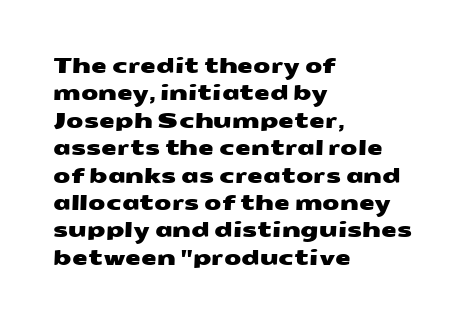
The image shows 20 px text type; set left-aligned, normal line spacing (1.37x), normal letter spacing, not underlined.
